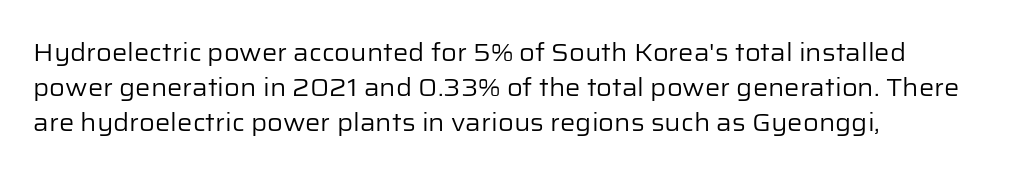
Q: Is the text bold? A: No.
Q: Is the text italic (slanted)? A: No, it is upright.
Q: Is the text underlined? A: No.
Q: How is the paragraph aligned? A: Left-aligned.
Q: Is the spacing between letters normal or unusually wide? A: Normal.
Q: Is the spacing between lines tight, normal or loose? A: Normal.
